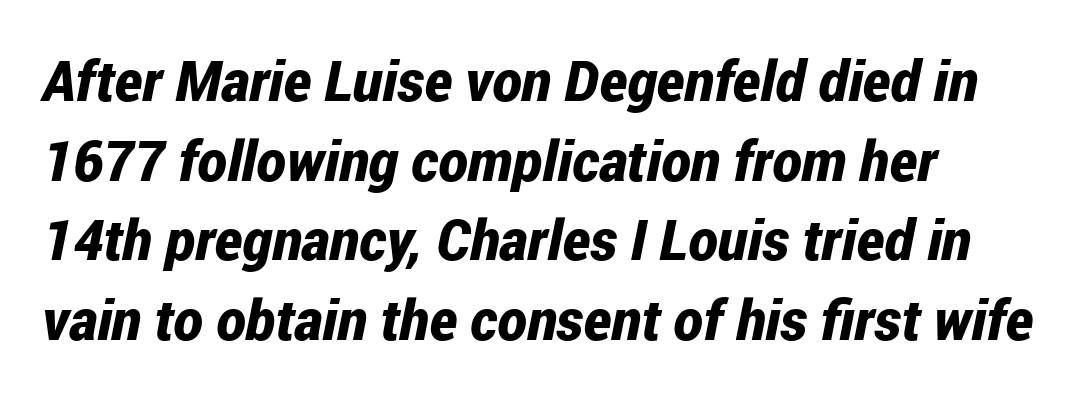
Visually the block forms a straight wall on the left and a jagged coastline on the right. Looking at the ascenders, they clearly lean. These lines are rendered in a variable-pitch font. Nobody touched the tracking dial on this one. Every letter is thick-stroked: bold, no question. The words here are not underlined.
